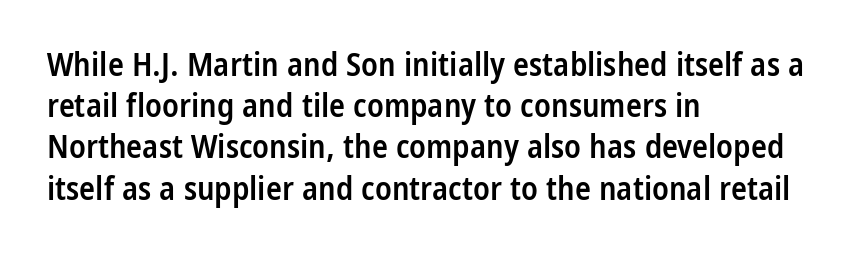
The image shows 33 px semibold, condensed sans-serif type, upright; set left-aligned, normal line spacing (1.25x), normal letter spacing, not underlined; low stroke contrast and a medium x-height.
